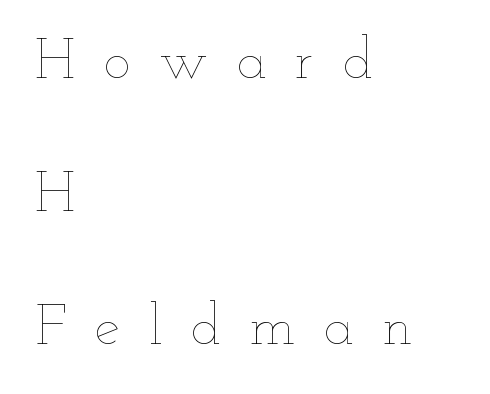
{"italic": "no", "bold": "no", "weight": "thin", "width": "wide", "stroke_contrast": "low", "x_height": "small", "monospaced": "no", "underline": "no", "align": "left", "line_spacing": "loose", "line_spacing_ratio": 2.33, "letter_spacing": "wide", "letter_spacing_em": 0.5, "glyph_px": 57}
